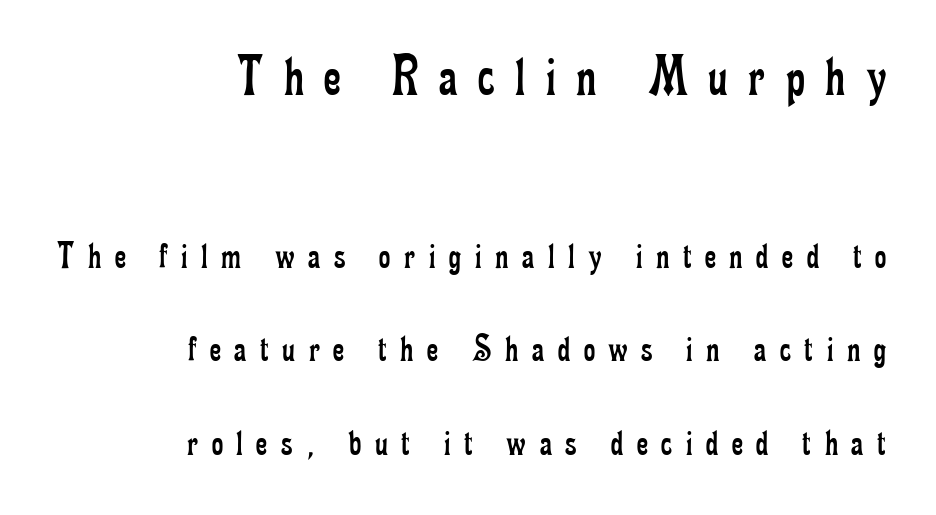
The image shows 59 px regular-weight, condensed serif type, upright; set right-aligned, loose line spacing (2.39x), unusually wide letter spacing (+0.35 em), not underlined; the first (top) block is 1.51x larger; low stroke contrast and a small x-height.
